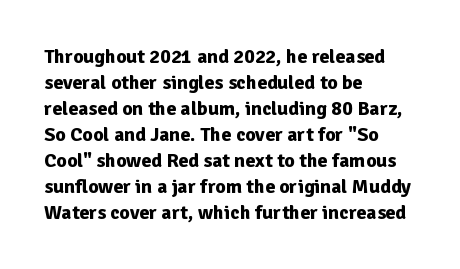
{"italic": "no", "bold": "yes", "underline": "no", "align": "left", "line_spacing": "normal", "line_spacing_ratio": 1.3, "letter_spacing": "normal", "letter_spacing_em": 0.0, "glyph_px": 20}
